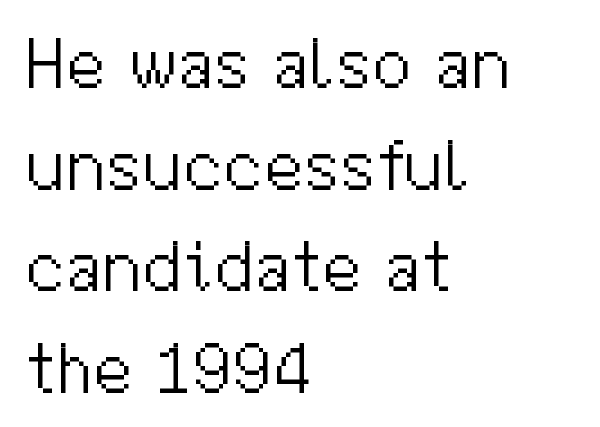
The image shows 72 px light sans-serif type, upright; set left-aligned, normal line spacing (1.41x), normal letter spacing, not underlined; medium stroke contrast and a medium x-height.
